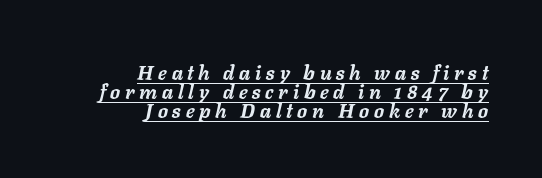
Each word looks stretched out because of the extra space between its letters. Students, this is bold: see how much ink each stroke carries. A typesetter would call this leading minimal, almost set solid. This is oblique type, the kind used for emphasis or titles. The rendering anchors every line to the right-hand side. This is underlined copy, the kind a proofreader might mark for attention.
